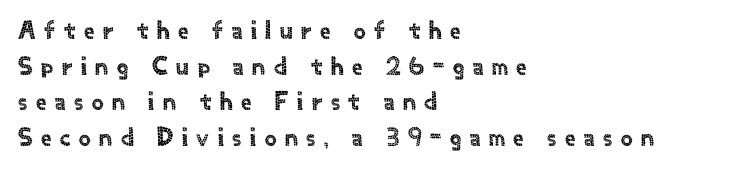
Q: Is the text italic (slanted)? A: No, it is upright.
Q: Is the text underlined? A: No.
Q: How is the paragraph aligned? A: Left-aligned.
Q: Is the spacing between letters normal or unusually wide? A: Unusually wide.
Q: Is the spacing between lines tight, normal or loose? A: Normal.
